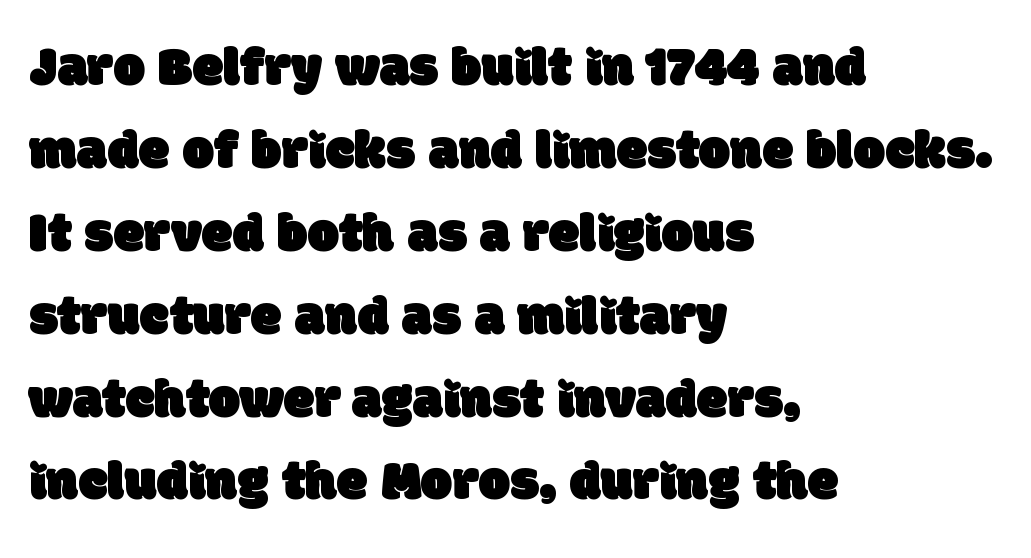
{"serif": "no", "width": "normal", "stroke_contrast": "low", "x_height": "large", "monospaced": "no", "underline": "no", "align": "left", "line_spacing": "normal", "line_spacing_ratio": 1.48, "letter_spacing": "normal", "letter_spacing_em": 0.0, "glyph_px": 56}
